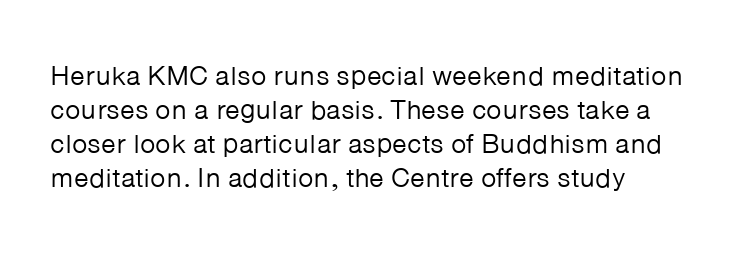
Vertically, the passage feels balanced, rows spaced as you'd expect. The strip under each line holds only bare page. Weight: in the light-to-regular range. Glyph-to-glyph distance matches everyday printed text.
